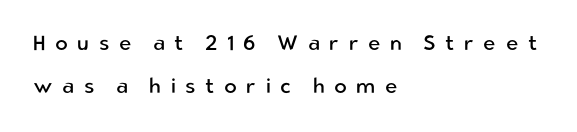
{"italic": "no", "bold": "no", "underline": "no", "align": "left", "line_spacing": "loose", "line_spacing_ratio": 2.06, "letter_spacing": "wide", "letter_spacing_em": 0.45, "glyph_px": 21}
